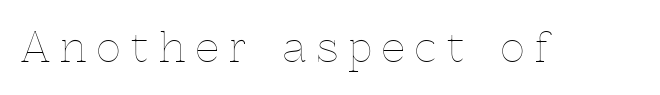
Q: Is the text bold? A: No.
Q: Is the text italic (slanted)? A: No, it is upright.
Q: Is the text underlined? A: No.
Q: Is the spacing between letters normal or unusually wide? A: Unusually wide.
Q: Width (condensed, normal, or wide)? A: Normal.
Q: x-height? A: Medium.
Q: Monospaced? A: No.
